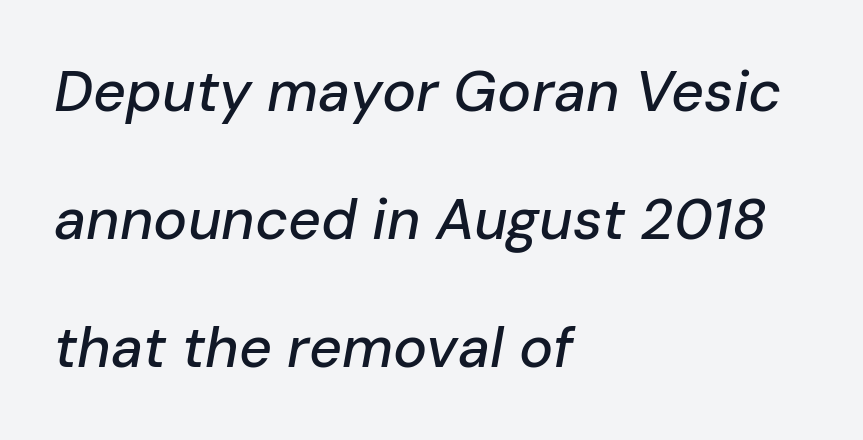
One glance says open: line gaps are wider than usual. The strip under each line holds only bare page. The gaps between neighbouring characters are ordinary and unremarkable. Think of a printed novel: that variable character pitch is what you see here.
